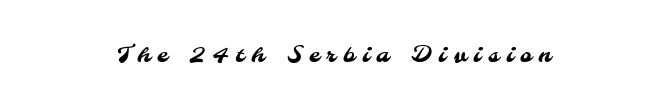
Q: Is the text underlined? A: No.
Q: How is the paragraph aligned? A: Centered.
Q: Is the spacing between letters normal or unusually wide? A: Unusually wide.
